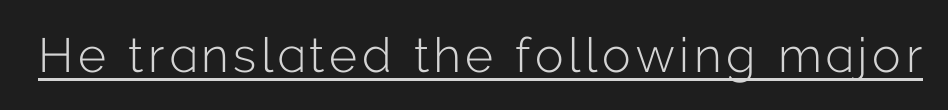
The image shows 48 px light sans-serif type, upright; set underlined; low stroke contrast and a medium x-height.
